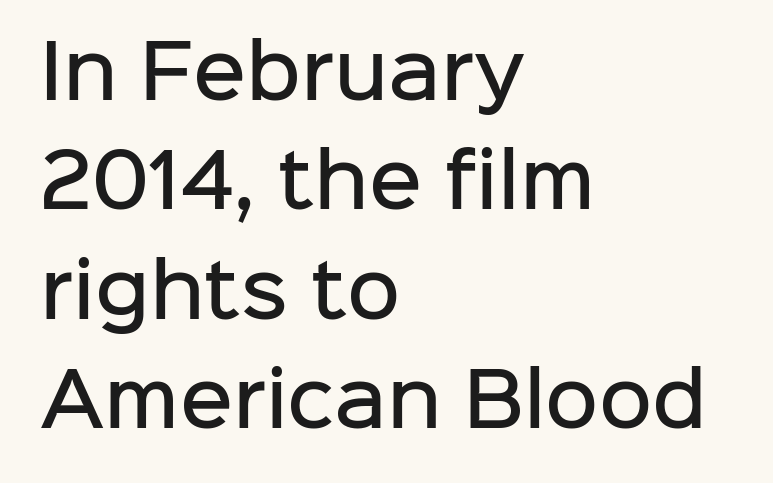
Where is the straight margin? On the left. Notice how the stems are strictly vertical — no italics here. A semibold gives these letters moderate extra thickness, short of bold. Proportional: the letters do not fall into vertical columns.
